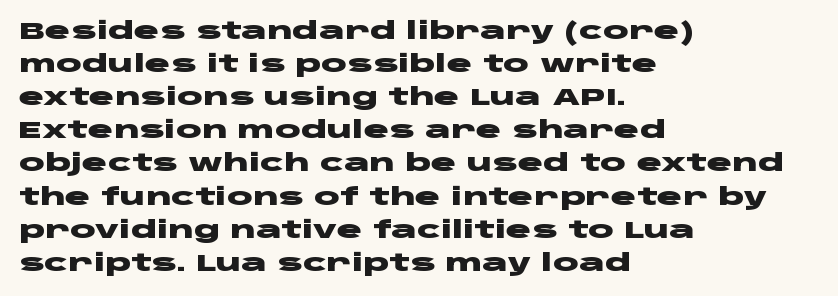
{"italic": "no", "bold": "yes", "underline": "no", "align": "left", "line_spacing": "normal", "line_spacing_ratio": 1.38, "letter_spacing": "normal", "letter_spacing_em": 0.0, "glyph_px": 24}
